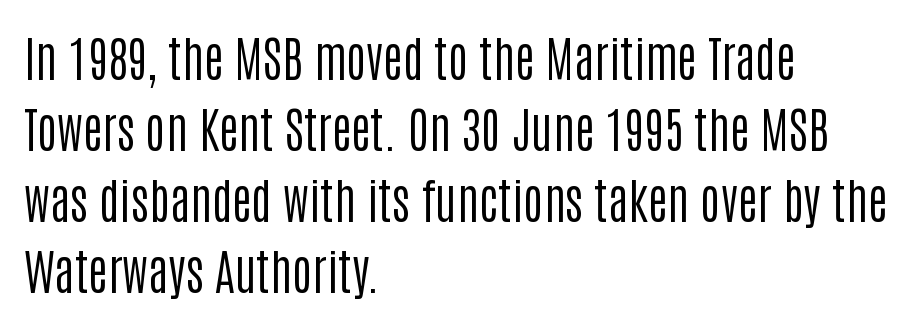
Q: Is the text bold? A: No.
Q: Is the text italic (slanted)? A: No, it is upright.
Q: Is the typeface a serif or a sans-serif typeface? A: Sans-serif.
Q: Is the text underlined? A: No.
Q: How is the paragraph aligned? A: Left-aligned.
Q: Is the spacing between letters normal or unusually wide? A: Normal.
Q: Is the spacing between lines tight, normal or loose? A: Normal.
Q: Width (condensed, normal, or wide)? A: Condensed.
Q: Stroke contrast? A: Low.
Q: x-height? A: Large.
Q: Monospaced? A: No.
